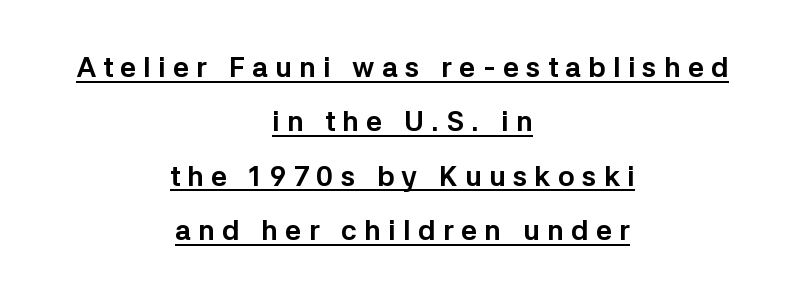
The image shows 28 px bold sans-serif type, upright; set centered, loose line spacing (1.94x), unusually wide letter spacing (+0.26 em), underlined; low stroke contrast and a medium x-height.
